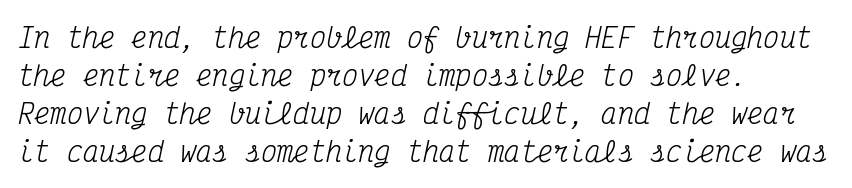
{"italic": "yes", "lean": "right", "slant_degrees": 12, "bold": "no", "underline": "no", "align": "left", "line_spacing": "normal", "line_spacing_ratio": 1.41, "letter_spacing": "normal", "letter_spacing_em": 0.0, "glyph_px": 27}
